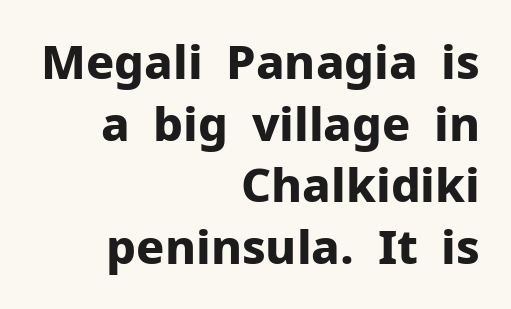
The image shows 47 px bold sans-serif type, upright; set right-aligned, normal line spacing (1.31x), normal letter spacing, not underlined; low stroke contrast and a medium x-height.
